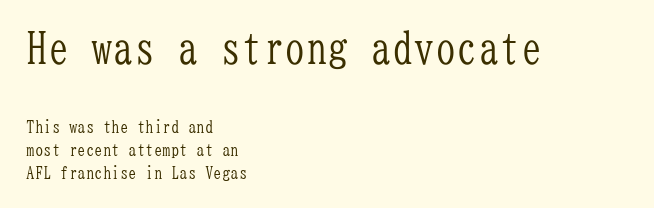
Q: Is the text bold? A: No.
Q: Is the text italic (slanted)? A: No, it is upright.
Q: Is the typeface a serif or a sans-serif typeface? A: Serif.
Q: Is the text underlined? A: No.
Q: How is the paragraph aligned? A: Left-aligned.
Q: Is the spacing between letters normal or unusually wide? A: Normal.
Q: Is the spacing between lines tight, normal or loose? A: Normal.
Q: Which block of text is set in a larger size, the first (top) or the second (bottom)? A: The first (top) one.
Q: Width (condensed, normal, or wide)? A: Condensed.
Q: Stroke contrast? A: Low.
Q: x-height? A: Medium.
Q: Monospaced? A: Yes.
